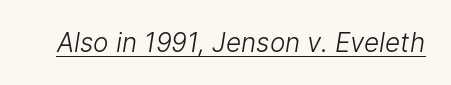
Q: Is the text bold? A: No.
Q: Is the text underlined? A: Yes.
Q: Is the spacing between letters normal or unusually wide? A: Normal.
